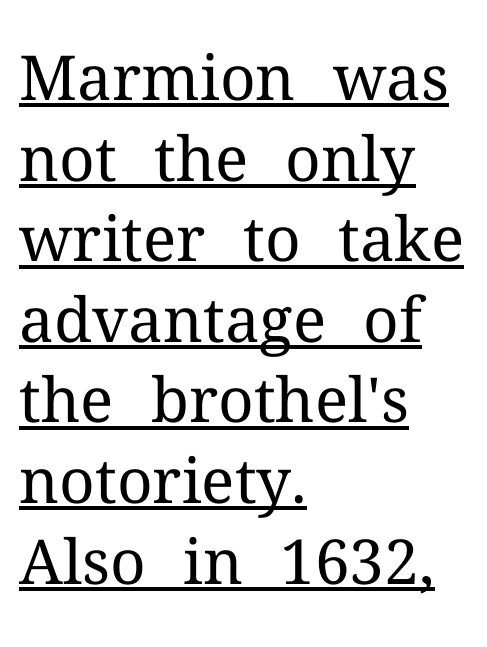
This sample uses plain, unmodified letter spacing. No letter is thick-stroked: the sample isn't bold. In designer terms, the underline attribute is active on this setting. The rows are spaced the way most documents space them. This sample uses a serif face.
